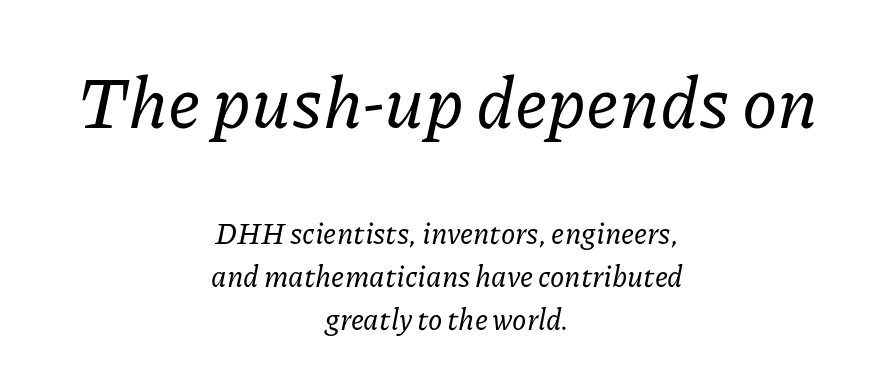
{"serif": "yes", "italic": "yes", "lean": "right", "slant_degrees": 11, "width": "normal", "stroke_contrast": "low", "x_height": "medium", "monospaced": "no", "underline": "no", "align": "center", "line_spacing": "normal", "line_spacing_ratio": 1.47, "letter_spacing": "normal", "letter_spacing_em": 0.0, "larger_block": "first", "size_ratio": 2.48, "glyph_px": 72}
